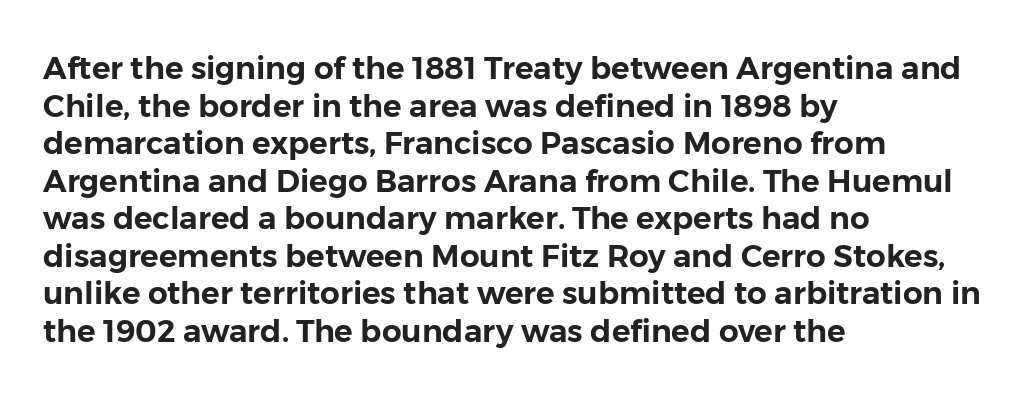
The image shows 31 px sans-serif type, upright; set left-aligned, line spacing 1.21x, normal letter spacing, not underlined; low stroke contrast and a medium x-height.
